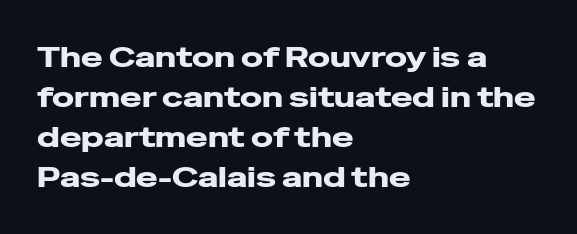
Q: Is the text italic (slanted)? A: No, it is upright.
Q: Is the typeface a serif or a sans-serif typeface? A: Sans-serif.
Q: Is the text underlined? A: No.
Q: How is the paragraph aligned? A: Left-aligned.
Q: Is the spacing between letters normal or unusually wide? A: Normal.
Q: Is the spacing between lines tight, normal or loose? A: Normal.
Q: Width (condensed, normal, or wide)? A: Wide.
Q: Stroke contrast? A: Low.
Q: x-height? A: Medium.
Q: Monospaced? A: No.
